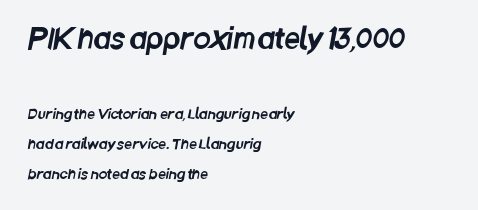
If you measured baseline to baseline, you'd find a long distance. Character widths vary here, with narrow letters taking less room than wide ones. You can tell from the bare stems that sans-serif type was used. In CSS terms this would be text-align: left. Tracking here is standard; glyphs follow each other at the usual distance.
